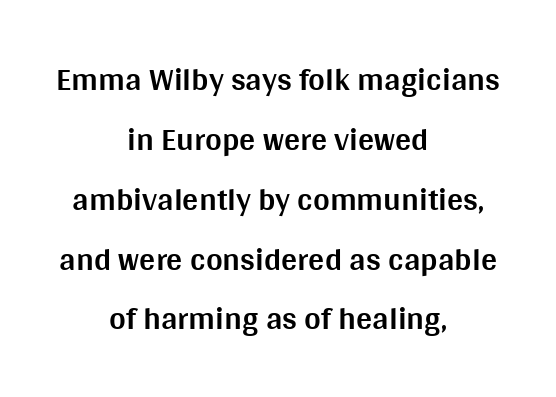
{"serif": "no", "italic": "no", "bold": "yes", "weight": "bold", "width": "normal", "stroke_contrast": "medium", "x_height": "large", "monospaced": "no", "underline": "no", "align": "center", "line_spacing_ratio": 1.87, "letter_spacing": "normal", "letter_spacing_em": 0.0, "glyph_px": 32}
